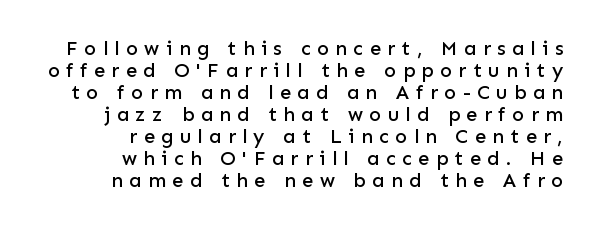
Q: Is the text italic (slanted)? A: No, it is upright.
Q: Is the text underlined? A: No.
Q: How is the paragraph aligned? A: Right-aligned.
Q: Is the spacing between letters normal or unusually wide? A: Unusually wide.
Q: Is the spacing between lines tight, normal or loose? A: Tight.
